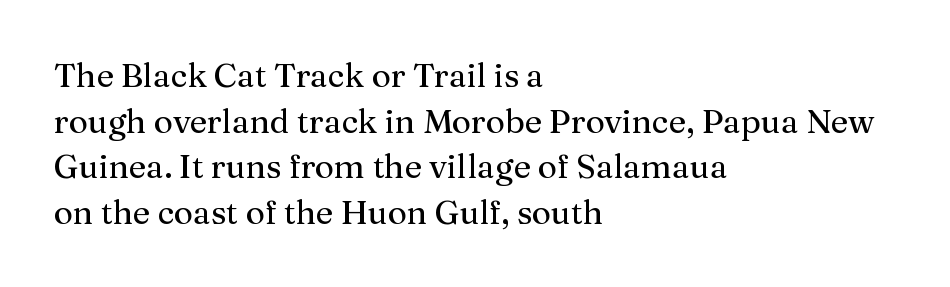
The image shows 33 px serif type, upright; set left-aligned, normal line spacing (1.38x), normal letter spacing, not underlined; medium stroke contrast and a medium x-height.
